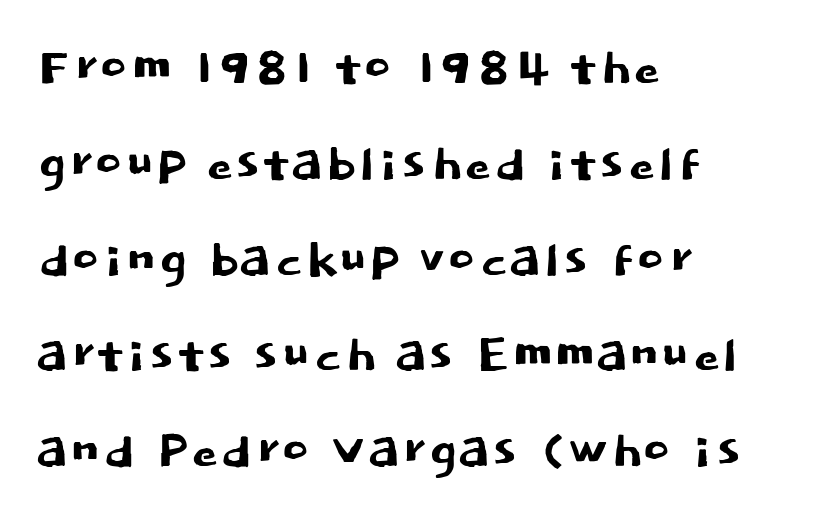
Leading: standard. Letter spacing: default. The zone under the glyphs is completely vacant. Horizontally, the lines are justified to the leading edge only. The passage shown is typed in a proportional face where columns would drift.
